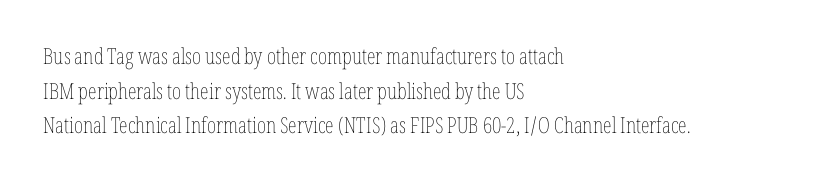
Q: Is the text bold? A: No.
Q: Is the text italic (slanted)? A: No, it is upright.
Q: Is the text underlined? A: No.
Q: How is the paragraph aligned? A: Left-aligned.
Q: Is the spacing between letters normal or unusually wide? A: Normal.
Q: Is the spacing between lines tight, normal or loose? A: Normal.
